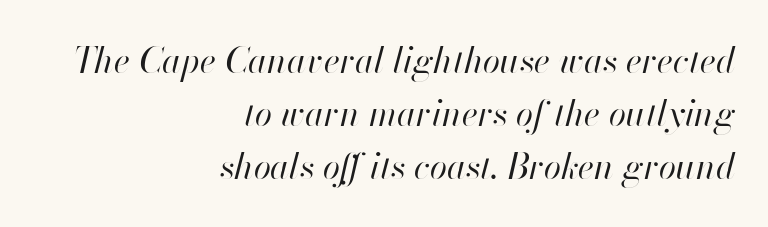
{"italic": "yes", "lean": "right", "slant_degrees": 13, "bold": "no", "weight": "regular", "width": "normal", "stroke_contrast": "high", "x_height": "small", "monospaced": "no", "underline": "no", "align": "right", "line_spacing": "normal", "line_spacing_ratio": 1.52, "letter_spacing": "normal", "letter_spacing_em": 0.0, "glyph_px": 35}
